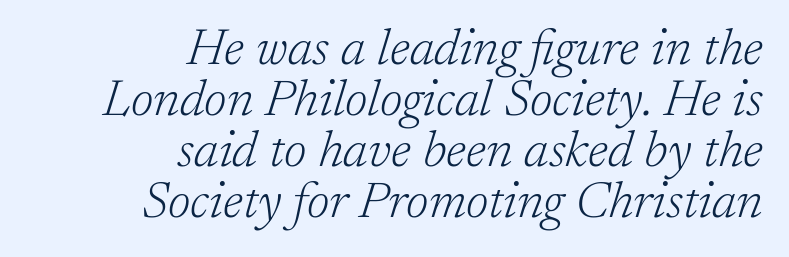
{"serif": "yes", "italic": "yes", "lean": "right", "slant_degrees": 17, "bold": "no", "weight": "light", "width": "normal", "stroke_contrast": "low", "x_height": "medium", "monospaced": "no", "underline": "no", "align": "right", "line_spacing": "tight", "line_spacing_ratio": 1.0, "letter_spacing": "normal", "letter_spacing_em": 0.0, "glyph_px": 51}
